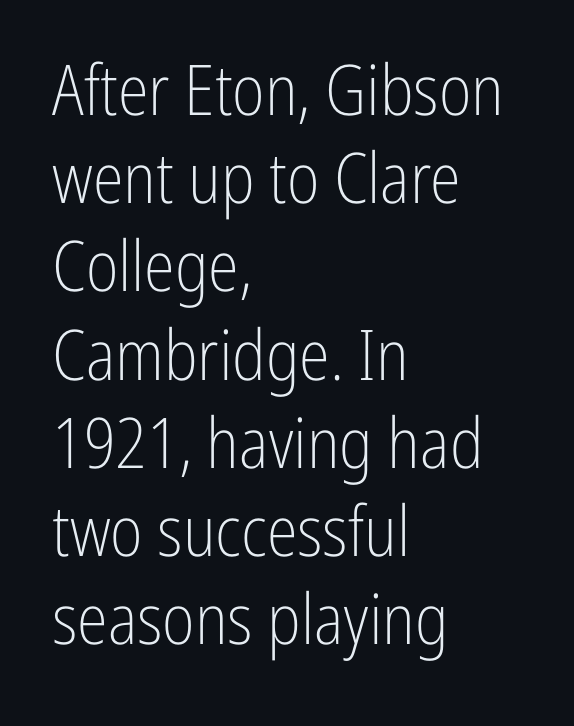
{"serif": "no", "italic": "no", "bold": "no", "weight": "light", "width": "condensed", "stroke_contrast": "low", "x_height": "medium", "monospaced": "no", "underline": "no", "align": "left", "line_spacing": "normal", "line_spacing_ratio": 1.26, "letter_spacing": "normal", "letter_spacing_em": 0.0, "glyph_px": 70}
